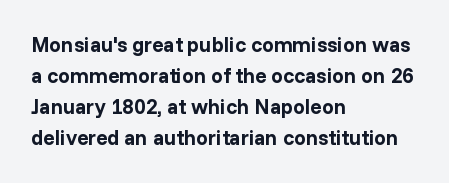
Q: Is the text bold? A: Yes.
Q: Is the text italic (slanted)? A: No, it is upright.
Q: Is the text underlined? A: No.
Q: How is the paragraph aligned? A: Left-aligned.
Q: Is the spacing between letters normal or unusually wide? A: Normal.
Q: Is the spacing between lines tight, normal or loose? A: Normal.
